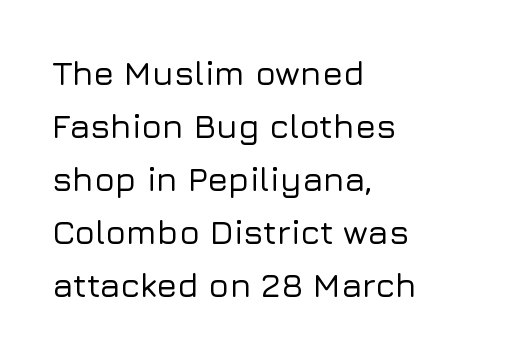
Q: Is the text italic (slanted)? A: No, it is upright.
Q: Is the typeface a serif or a sans-serif typeface? A: Sans-serif.
Q: Is the text underlined? A: No.
Q: How is the paragraph aligned? A: Left-aligned.
Q: Is the spacing between letters normal or unusually wide? A: Normal.
Q: Is the spacing between lines tight, normal or loose? A: Normal.
Q: Width (condensed, normal, or wide)? A: Normal.
Q: Stroke contrast? A: Low.
Q: x-height? A: Medium.
Q: Monospaced? A: No.
